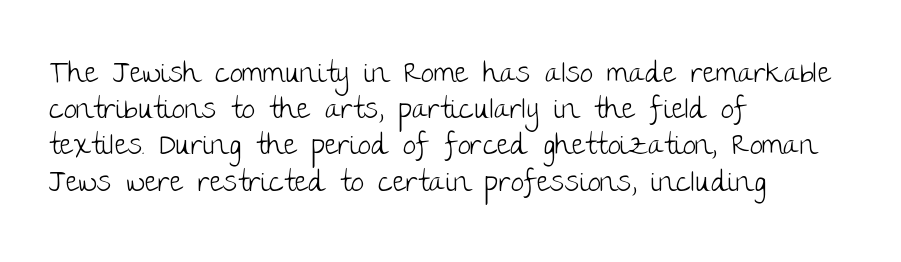
Q: Is the text bold? A: No.
Q: Is the text italic (slanted)? A: No, it is upright.
Q: Is the typeface a serif or a sans-serif typeface? A: Sans-serif.
Q: Is the text underlined? A: No.
Q: How is the paragraph aligned? A: Left-aligned.
Q: Is the spacing between letters normal or unusually wide? A: Normal.
Q: Is the spacing between lines tight, normal or loose? A: Normal.
Q: Width (condensed, normal, or wide)? A: Normal.
Q: Stroke contrast? A: Low.
Q: x-height? A: Large.
Q: Monospaced? A: No.
